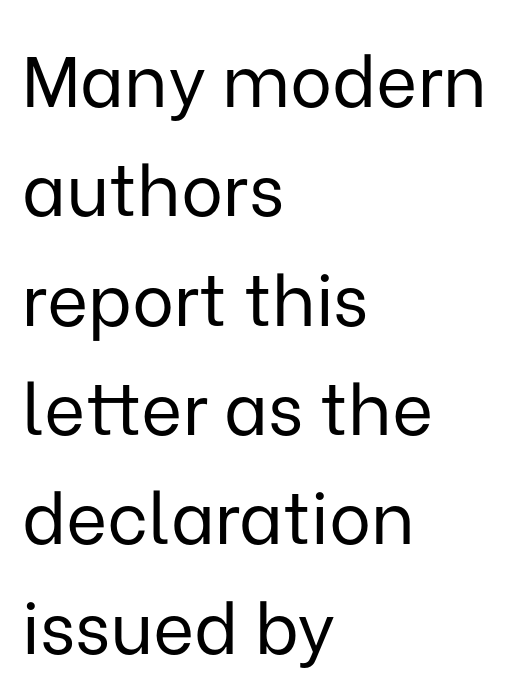
{"serif": "no", "italic": "no", "bold": "no", "weight": "regular", "width": "normal", "stroke_contrast": "low", "x_height": "medium", "monospaced": "no", "underline": "no", "align": "left", "line_spacing": "normal", "line_spacing_ratio": 1.54, "letter_spacing": "normal", "letter_spacing_em": 0.0, "glyph_px": 71}
